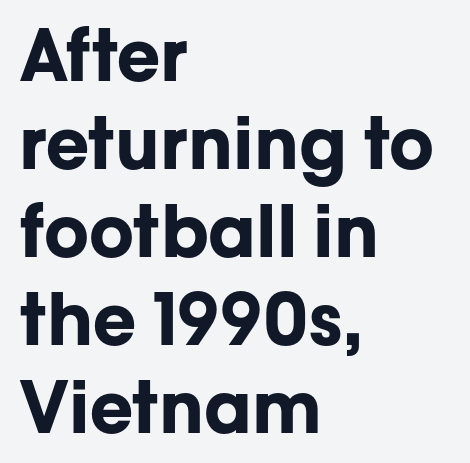
Type style note: lacks serifs. Does extra space separate the letters? No, they use regular spacing. Does the weight exceed regular? Yes, all the way to bold. Style check: upright. This sample has the flowing, uneven cadence of proportional lettering. Honestly, there is no underline to notice here at all.
